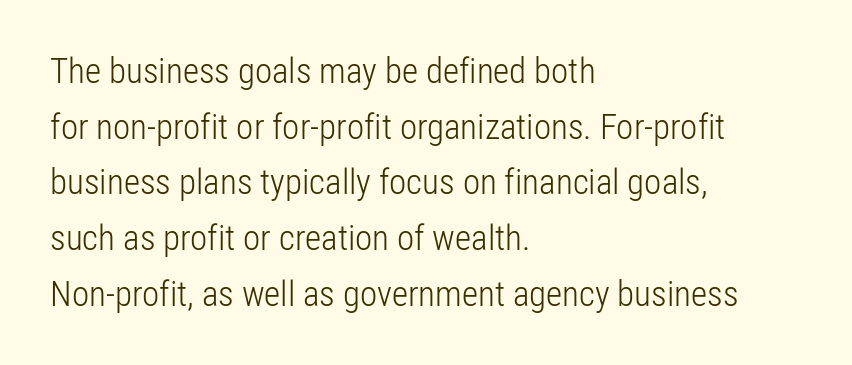
The image shows 35 px light, condensed sans-serif type, upright; set left-aligned, normal line spacing (1.59x), normal letter spacing, not underlined; low stroke contrast and a medium x-height.
